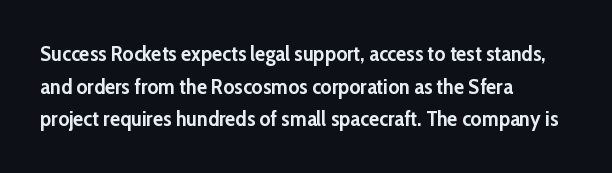
Q: Is the text bold? A: Yes.
Q: Is the text italic (slanted)? A: No, it is upright.
Q: Is the text underlined? A: No.
Q: How is the paragraph aligned? A: Left-aligned.
Q: Is the spacing between letters normal or unusually wide? A: Normal.
Q: Is the spacing between lines tight, normal or loose? A: Normal.
